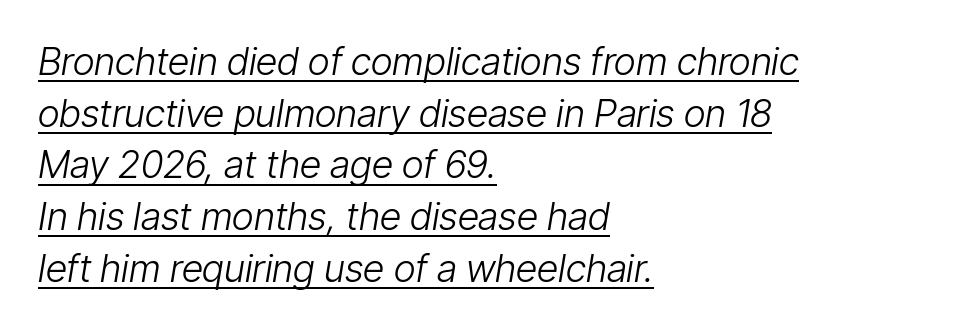
Looking at the ascenders, they clearly lean. Each new line begins a customary step beneath the previous one. Caption: face not bold, strokes unweighted. What decoration does the sample have? An underline.
